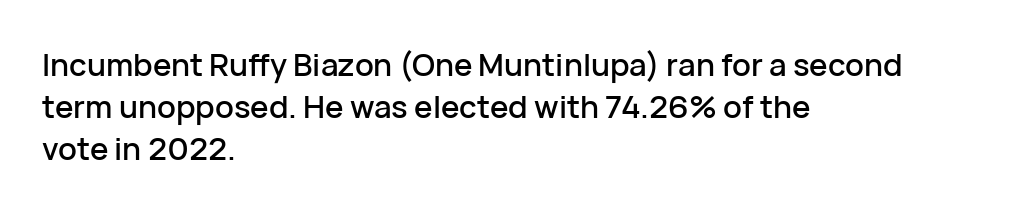
The image shows 31 px sans-serif type, upright; set left-aligned, normal line spacing (1.35x), normal letter spacing, not underlined; low stroke contrast and a medium x-height.
